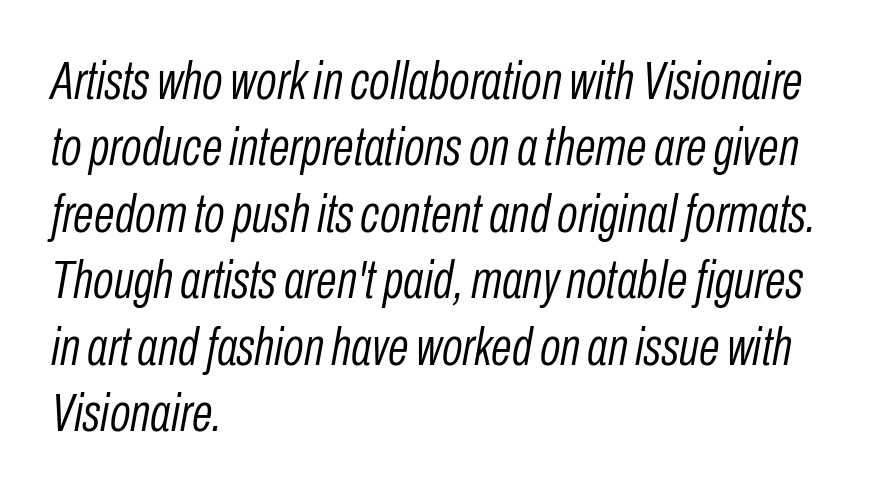
Q: Is the text bold? A: No.
Q: Is the text italic (slanted)? A: Yes, it leans right by about 10 degrees.
Q: Is the text underlined? A: No.
Q: How is the paragraph aligned? A: Left-aligned.
Q: Is the spacing between letters normal or unusually wide? A: Normal.
Q: Width (condensed, normal, or wide)? A: Condensed.
Q: Stroke contrast? A: Low.
Q: x-height? A: Medium.
Q: Monospaced? A: No.
